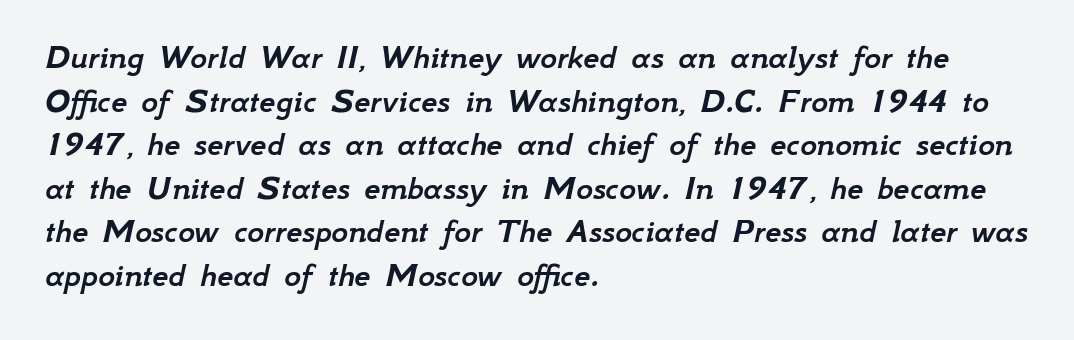
{"italic": "yes", "lean": "right", "slant_degrees": 12, "width": "normal", "stroke_contrast": "low", "x_height": "small", "monospaced": "no", "underline": "no", "align": "left", "line_spacing_ratio": 1.21, "letter_spacing": "normal", "letter_spacing_em": 0.0, "glyph_px": 36}
